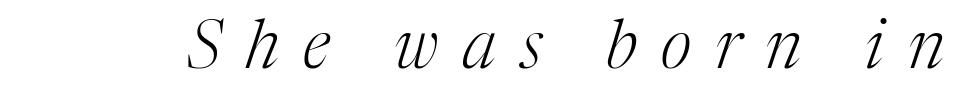
The image shows 67 px light serif type, italic (leaning right); set unusually wide letter spacing (+0.36 em), not underlined; medium stroke contrast and a medium x-height.
